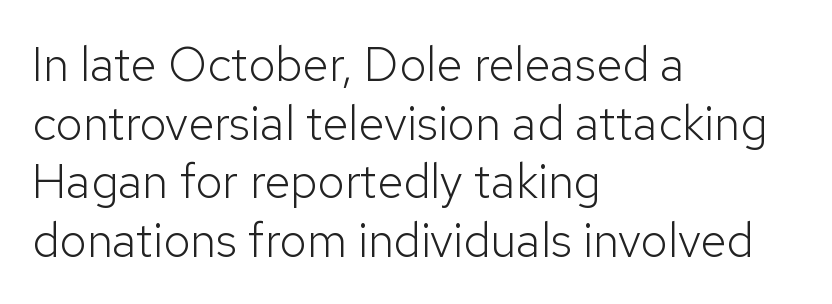
Q: Is the text bold? A: No.
Q: Is the text italic (slanted)? A: No, it is upright.
Q: Is the typeface a serif or a sans-serif typeface? A: Sans-serif.
Q: Is the text underlined? A: No.
Q: How is the paragraph aligned? A: Left-aligned.
Q: Is the spacing between letters normal or unusually wide? A: Normal.
Q: Width (condensed, normal, or wide)? A: Normal.
Q: Stroke contrast? A: Low.
Q: x-height? A: Medium.
Q: Monospaced? A: No.
